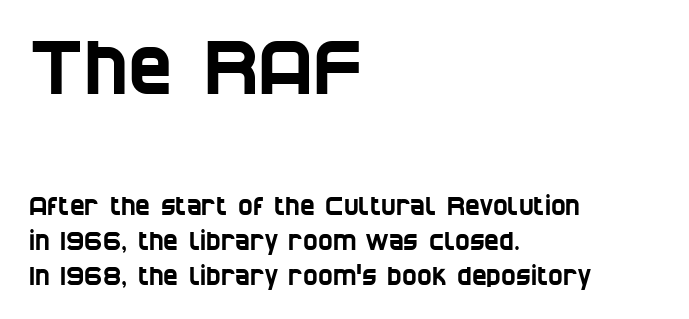
The image shows 75 px condensed sans-serif type; set left-aligned, normal line spacing (1.39x), normal letter spacing, not underlined; the first (top) block is 3.0x larger; low stroke contrast and a large x-height.
